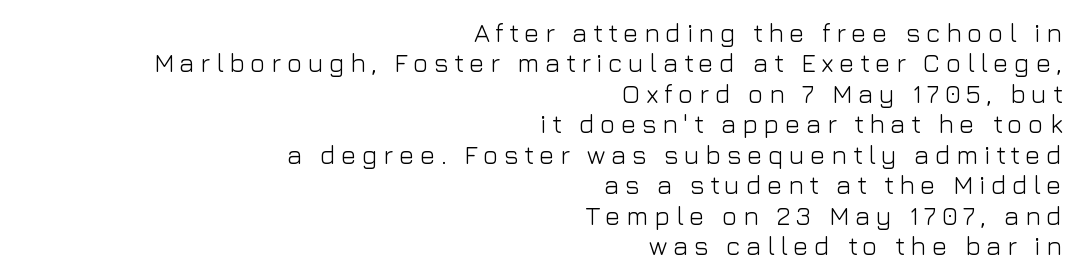
{"italic": "no", "bold": "no", "underline": "no", "align": "right", "line_spacing_ratio": 1.17, "letter_spacing": "wide", "letter_spacing_em": 0.21, "glyph_px": 26}
